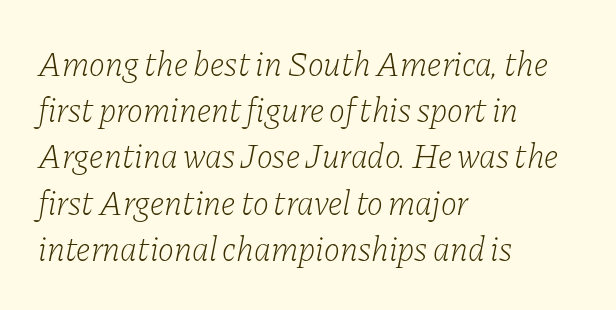
Q: Is the text bold? A: No.
Q: Is the text italic (slanted)? A: Yes, it leans right by about 11 degrees.
Q: Is the typeface a serif or a sans-serif typeface? A: Serif.
Q: Is the text underlined? A: No.
Q: How is the paragraph aligned? A: Left-aligned.
Q: Is the spacing between letters normal or unusually wide? A: Normal.
Q: Is the spacing between lines tight, normal or loose? A: Normal.
Q: Width (condensed, normal, or wide)? A: Normal.
Q: Stroke contrast? A: Low.
Q: x-height? A: Medium.
Q: Monospaced? A: No.
